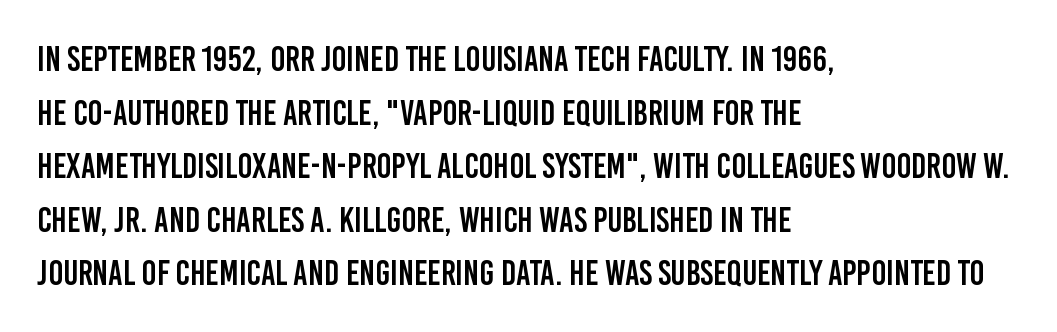
{"serif": "no", "italic": "no", "width": "condensed", "stroke_contrast": "low", "x_height": "large", "monospaced": "no", "underline": "no", "align": "left", "line_spacing": "normal", "line_spacing_ratio": 1.53, "letter_spacing": "normal", "letter_spacing_em": 0.0, "glyph_px": 35}
